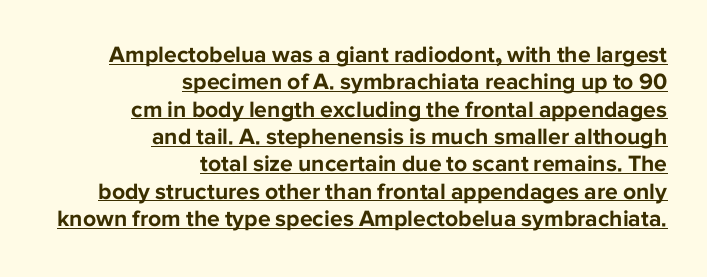
The image shows 23 px bold type, upright; set right-aligned, line spacing 1.19x, normal letter spacing, underlined.
